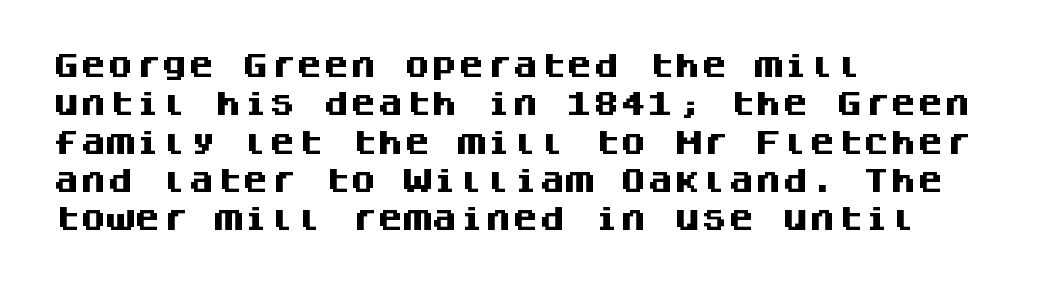
Q: Is the text bold? A: Yes.
Q: Is the text italic (slanted)? A: No, it is upright.
Q: Is the text underlined? A: No.
Q: How is the paragraph aligned? A: Left-aligned.
Q: Is the spacing between letters normal or unusually wide? A: Normal.
Q: Is the spacing between lines tight, normal or loose? A: Normal.
